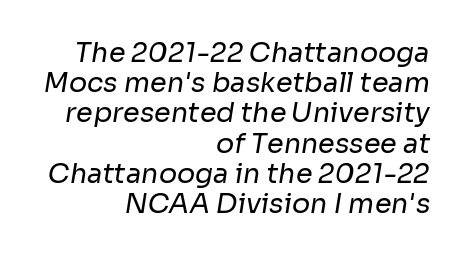
The image shows 27 px text type; set right-aligned, tight line spacing (1.12x), normal letter spacing, not underlined.
